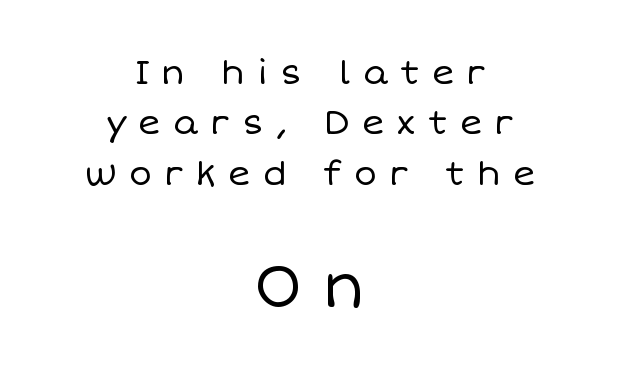
The image shows 59 px regular-weight type, upright; set centered, normal line spacing (1.48x), unusually wide letter spacing (+0.36 em), not underlined; the second (bottom) block is 1.74x larger; low stroke contrast and a large x-height.
